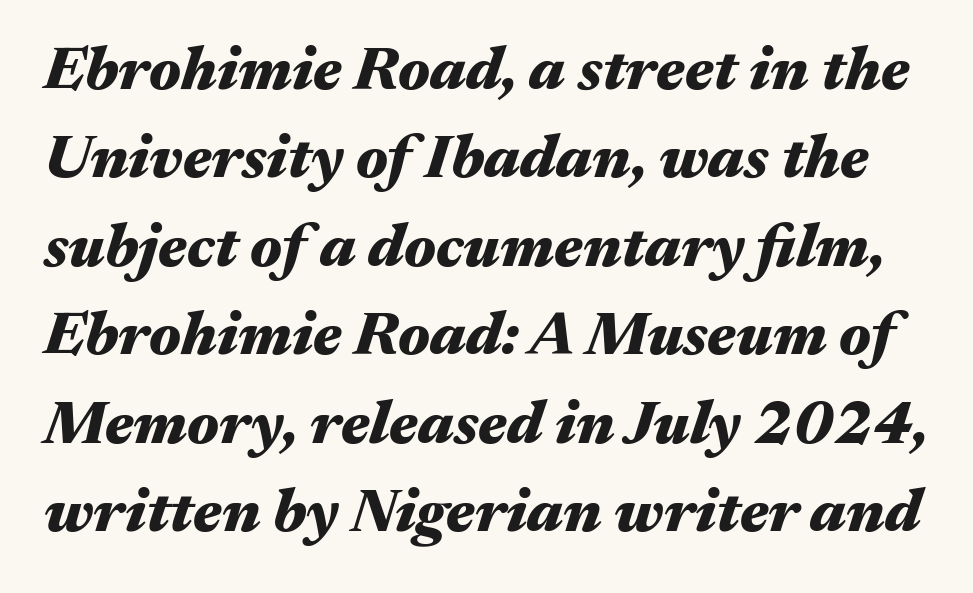
{"italic": "yes", "lean": "right", "slant_degrees": 17, "bold": "yes", "weight": "heavy", "width": "wide", "stroke_contrast": "medium", "x_height": "medium", "monospaced": "no", "underline": "no", "line_spacing": "normal", "line_spacing_ratio": 1.45, "letter_spacing": "normal", "letter_spacing_em": 0.0, "glyph_px": 61}
